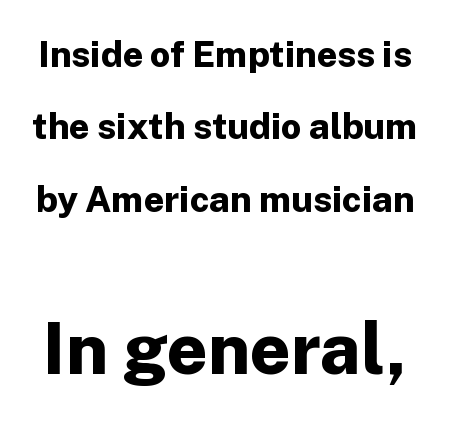
In terms of weight, the rendering is a true, heavy bold. The composition opens small and finishes big. When letters stand straight like this, we call the style roman or upright. Nope, no serifs anywhere on these letters. Think of a printed novel: that variable character pitch is what you see here.
